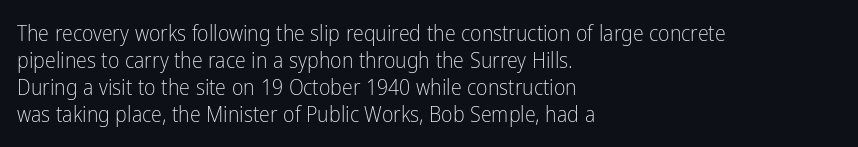
Beneath every word, the page is bare. The lettering holds an erect, upright posture throughout. Caption: face not bold, strokes unweighted. The gaps between neighbouring characters are ordinary and unremarkable.
